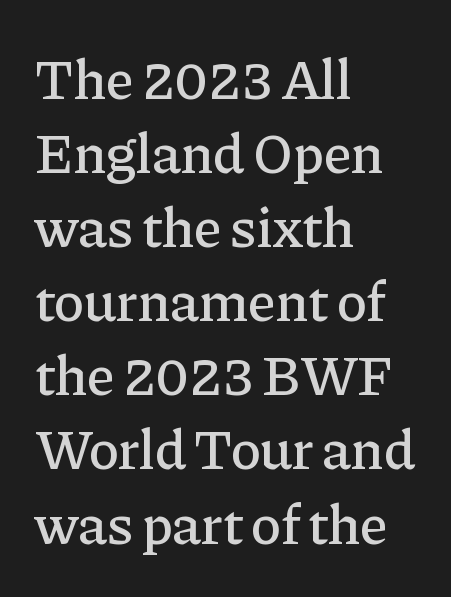
{"serif": "yes", "italic": "no", "width": "normal", "stroke_contrast": "low", "x_height": "medium", "monospaced": "no", "underline": "no", "align": "left", "line_spacing": "normal", "line_spacing_ratio": 1.3, "letter_spacing": "normal", "letter_spacing_em": 0.0, "glyph_px": 57}
